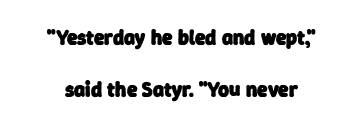
The image shows 21 px bold type; set centered, loose line spacing (2.5x), normal letter spacing, not underlined.
